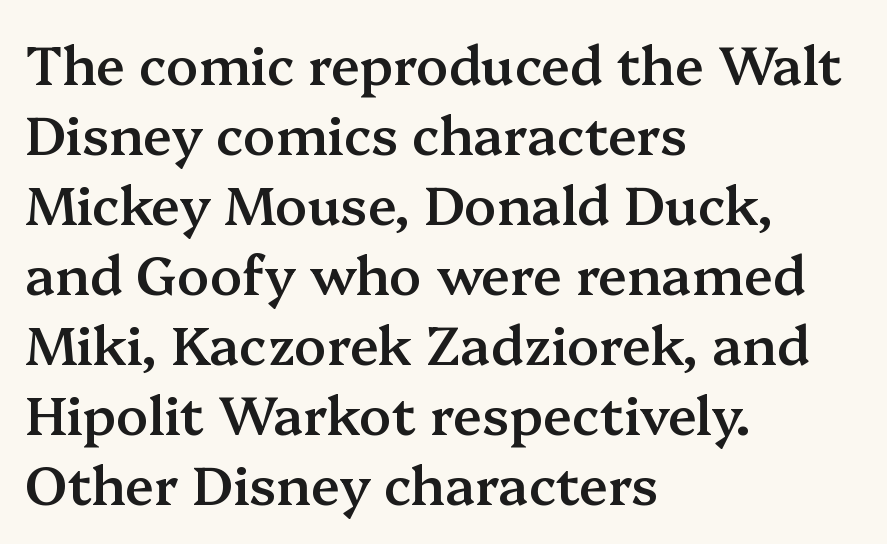
Q: Is the text bold? A: Semi-bold.
Q: Is the text italic (slanted)? A: No, it is upright.
Q: Is the typeface a serif or a sans-serif typeface? A: Serif.
Q: Is the text underlined? A: No.
Q: How is the paragraph aligned? A: Left-aligned.
Q: Is the spacing between letters normal or unusually wide? A: Normal.
Q: Is the spacing between lines tight, normal or loose? A: Normal.
Q: Width (condensed, normal, or wide)? A: Normal.
Q: Stroke contrast? A: Medium.
Q: x-height? A: Medium.
Q: Monospaced? A: No.
